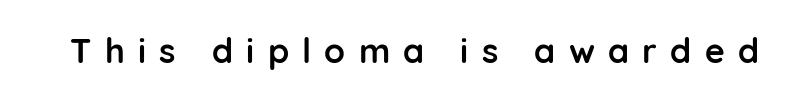
Honestly, the letter spacing is so wide it's the main thing you notice. You can tell it's not italic because the verticals are truly vertical. Nobody drew a line under any word here. The face used here is proportionally spaced, like ordinary book or web type.
